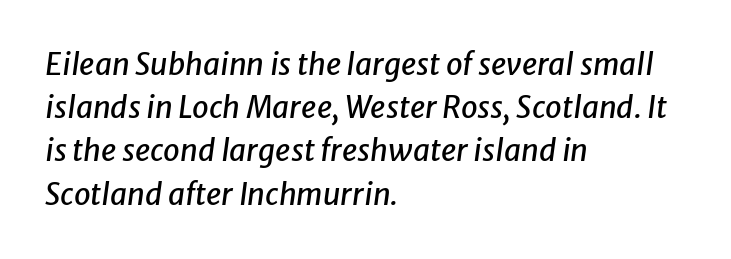
The image shows 30 px text type, italic (leaning right); set left-aligned, normal line spacing (1.44x), normal letter spacing, not underlined; low stroke contrast and a medium x-height.
